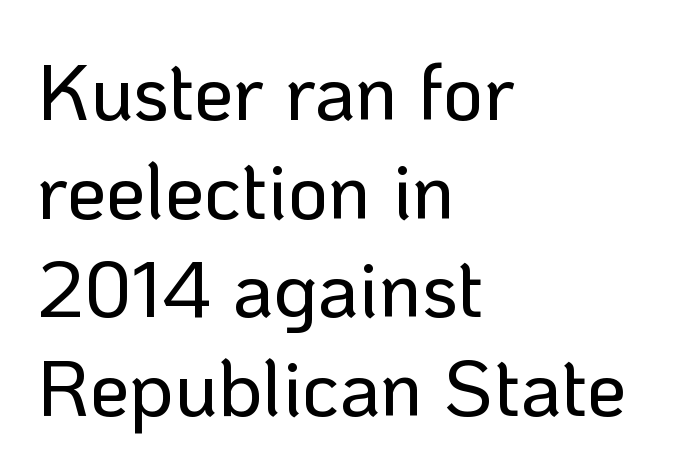
The image shows 79 px sans-serif type, upright; set left-aligned, normal line spacing (1.25x), normal letter spacing, not underlined; low stroke contrast and a medium x-height.
